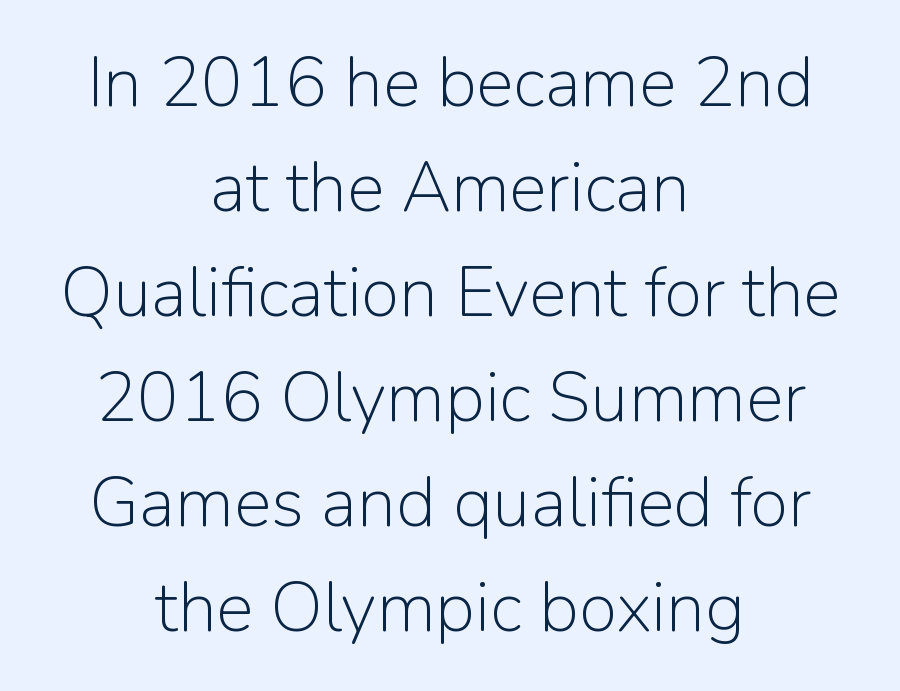
The face looks like a standard text weight, possibly lighter. One-word summary of the alignment: center. Tracking value appears to be zero — textbook default spacing. Evenly set lines give the paragraph a standard silhouette.
